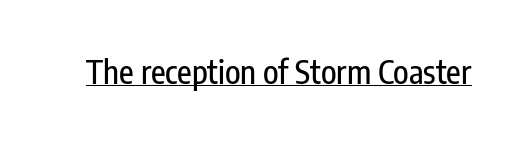
Character widths vary here, with narrow letters taking less room than wide ones. These lines are composed in type without serifs. Emphasis is given by a line drawn under the lettering. This sample uses plain, unmodified letter spacing. Every character sits straight up, as roman type does.
